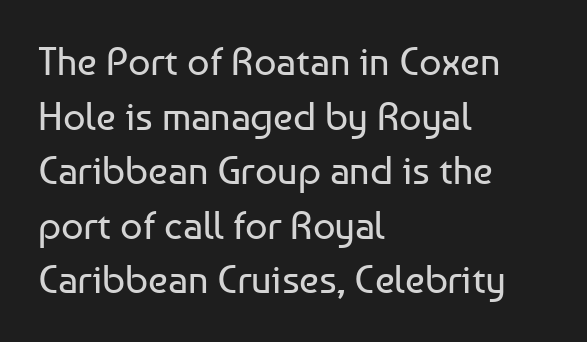
Q: Is the text bold? A: No.
Q: Is the text italic (slanted)? A: No, it is upright.
Q: Is the typeface a serif or a sans-serif typeface? A: Sans-serif.
Q: Is the text underlined? A: No.
Q: How is the paragraph aligned? A: Left-aligned.
Q: Is the spacing between letters normal or unusually wide? A: Normal.
Q: Is the spacing between lines tight, normal or loose? A: Normal.
Q: Width (condensed, normal, or wide)? A: Normal.
Q: Stroke contrast? A: Low.
Q: x-height? A: Medium.
Q: Monospaced? A: No.
